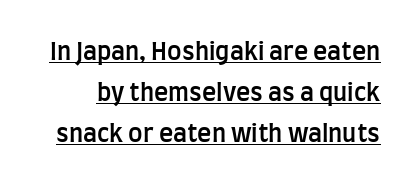
{"italic": "no", "bold": "semi", "underline": "yes", "line_spacing_ratio": 1.71, "letter_spacing": "normal", "letter_spacing_em": 0.0, "glyph_px": 24}
